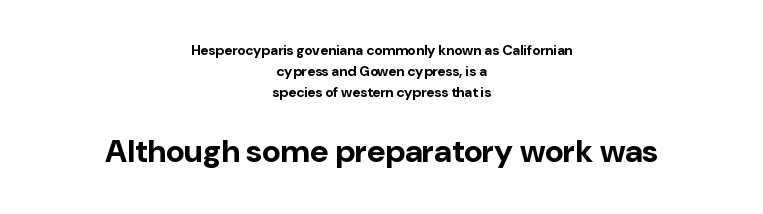
The image shows 32 px bold sans-serif type, upright; set centered, normal line spacing (1.51x), normal letter spacing, not underlined; the second (bottom) block is 2.29x larger; low stroke contrast and a medium x-height.
